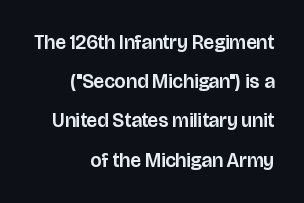
The image shows 20 px text type, upright; set right-aligned, loose line spacing (1.96x), normal letter spacing, not underlined.
